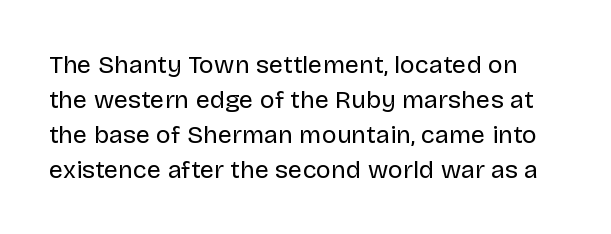
Horizontal bands of white between lines are of average thickness. Tall strokes in this sample are plumb rather than angled. No word sits above an underline. Is the stroke heavy? The answer is a plain regular-or-lighter. The type is set solid horizontally, with unmodified tracking.
